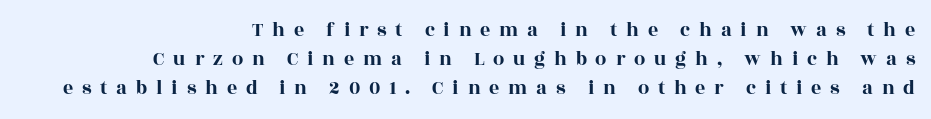
The image shows 20 px text type, upright; set right-aligned, normal line spacing (1.45x), unusually wide letter spacing (+0.44 em), not underlined.
